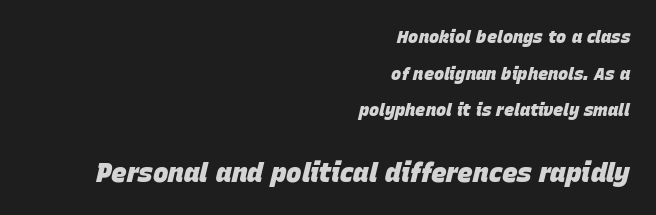
{"italic": "yes", "lean": "right", "slant_degrees": 15, "bold": "yes", "underline": "no", "align": "right", "line_spacing": "loose", "line_spacing_ratio": 2.16, "letter_spacing": "normal", "letter_spacing_em": 0.0, "larger_block": "second", "size_ratio": 1.53, "glyph_px": 26}
